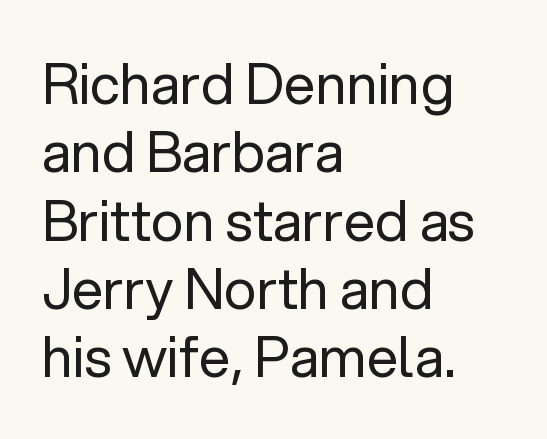
The string is rendered with underlining switched off. The paragraph shown leans on its left margin. Think of a printed novel: that variable character pitch is what you see here. A quiet, ordinary-to-light weight characterises the typeface. Notice how the stems are strictly vertical — no italics here.
